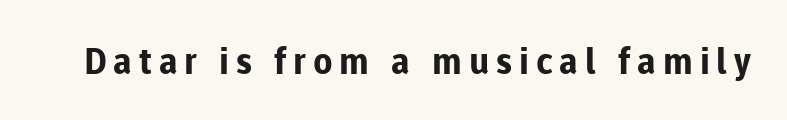
Heavy-handed strokes throughout: this text is bold. Typographically, this falls in the sans-serif category. Is this a fixed-width face? No — the glyphs have proportional, varying widths. Unmarked baselines from the first word to the last.
